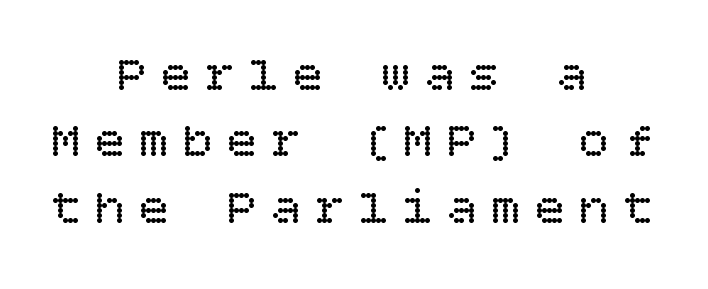
Q: Is the text bold? A: No.
Q: Is the text italic (slanted)? A: No, it is upright.
Q: Is the text underlined? A: No.
Q: How is the paragraph aligned? A: Centered.
Q: Is the spacing between letters normal or unusually wide? A: Unusually wide.
Q: Is the spacing between lines tight, normal or loose? A: Normal.
Q: Width (condensed, normal, or wide)? A: Normal.
Q: Stroke contrast? A: Low.
Q: x-height? A: Large.
